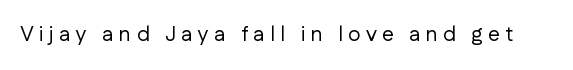
Weight: regular or lighter. Beneath every word, the page is bare. Does extra space separate the letters? Yes, quite a lot of it. Style check: upright.
